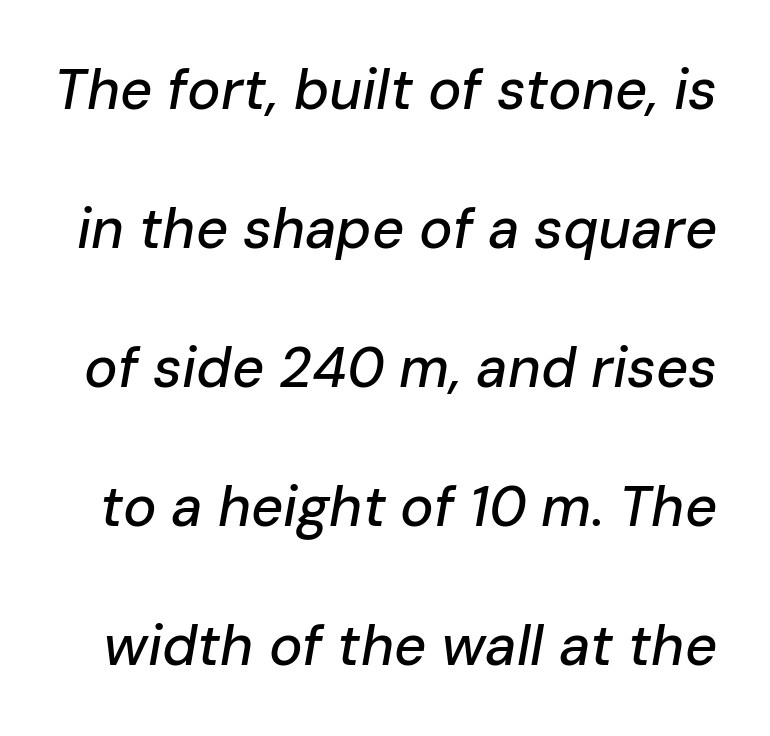
{"italic": "yes", "lean": "right", "slant_degrees": 10, "width": "normal", "stroke_contrast": "low", "x_height": "medium", "monospaced": "no", "underline": "no", "line_spacing": "loose", "line_spacing_ratio": 2.48, "letter_spacing": "normal", "letter_spacing_em": 0.0, "glyph_px": 56}
